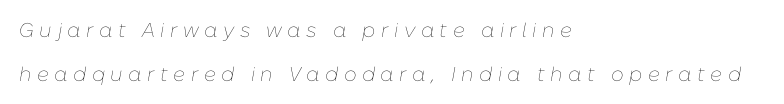
Descenders hang freely into open space. Think standard paragraph weight, or any step lighter than that. Is the letter spacing exaggerated? Yes — the characters are pushed far apart. Airy leading. A typesetter would mark this as italic.
